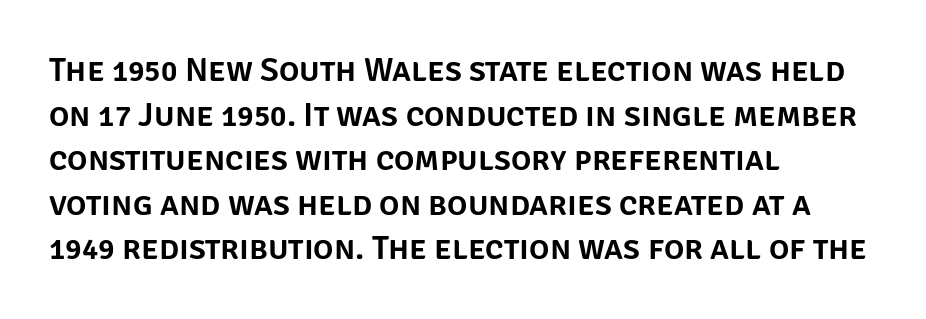
{"serif": "no", "italic": "no", "width": "normal", "stroke_contrast": "low", "x_height": "large", "monospaced": "no", "underline": "no", "align": "left", "line_spacing": "normal", "line_spacing_ratio": 1.31, "letter_spacing": "normal", "letter_spacing_em": 0.0, "glyph_px": 34}
